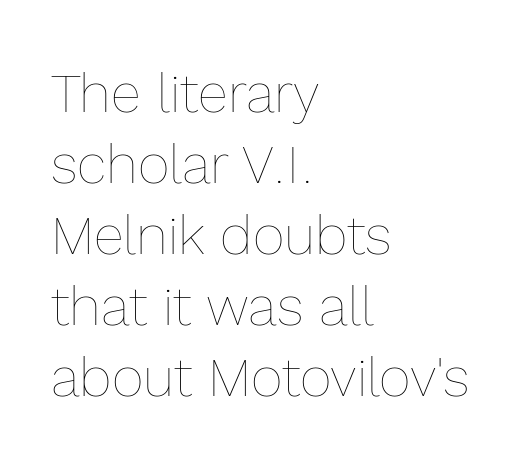
{"italic": "no", "bold": "no", "weight": "thin", "width": "normal", "x_height": "medium", "monospaced": "no", "underline": "no", "align": "left", "line_spacing": "normal", "line_spacing_ratio": 1.29, "letter_spacing": "normal", "letter_spacing_em": 0.0, "glyph_px": 55}
